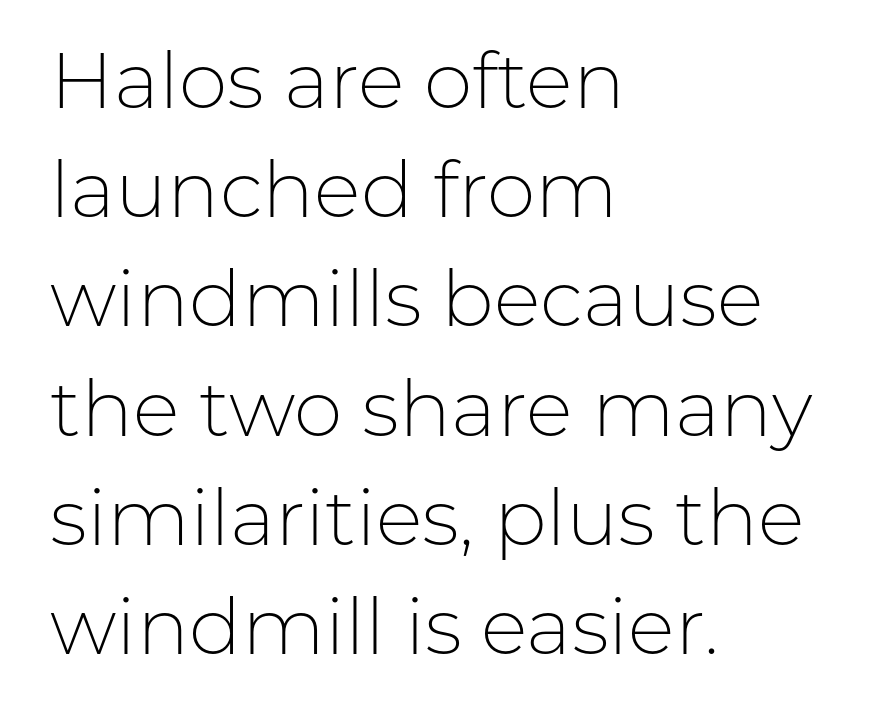
Q: Is the text bold? A: No.
Q: Is the text italic (slanted)? A: No, it is upright.
Q: Is the typeface a serif or a sans-serif typeface? A: Sans-serif.
Q: Is the text underlined? A: No.
Q: How is the paragraph aligned? A: Left-aligned.
Q: Is the spacing between letters normal or unusually wide? A: Normal.
Q: Is the spacing between lines tight, normal or loose? A: Normal.
Q: Width (condensed, normal, or wide)? A: Normal.
Q: Stroke contrast? A: Low.
Q: x-height? A: Medium.
Q: Monospaced? A: No.
